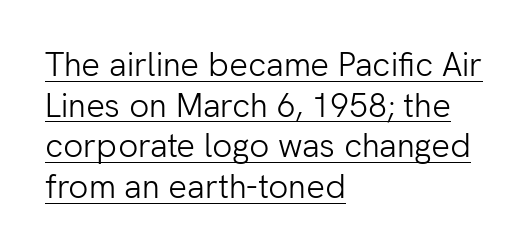
Proportional: the letters do not fall into vertical columns. Does extra space separate the letters? No, they use regular spacing. Does a line run under the words? Yes, clearly. A student would call this left alignment; a typographer would say flush left, rag right. The lettering holds an erect, upright posture throughout.
